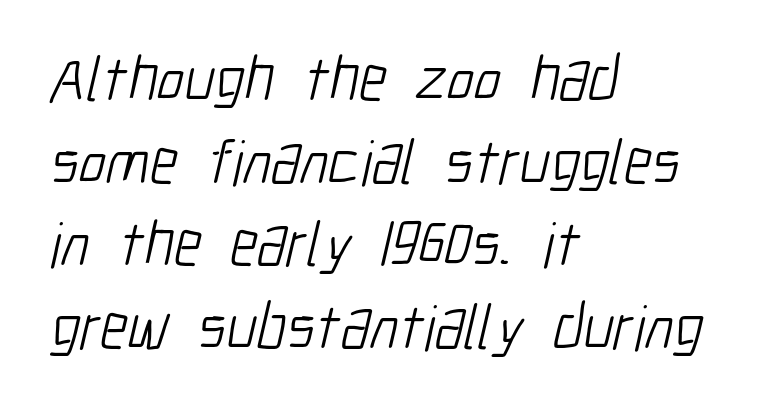
Q: Is the text bold? A: No.
Q: Is the typeface a serif or a sans-serif typeface? A: Sans-serif.
Q: Is the text underlined? A: No.
Q: How is the paragraph aligned? A: Left-aligned.
Q: Is the spacing between letters normal or unusually wide? A: Normal.
Q: Is the spacing between lines tight, normal or loose? A: Normal.
Q: Width (condensed, normal, or wide)? A: Condensed.
Q: Stroke contrast? A: Low.
Q: x-height? A: Medium.
Q: Monospaced? A: No.
